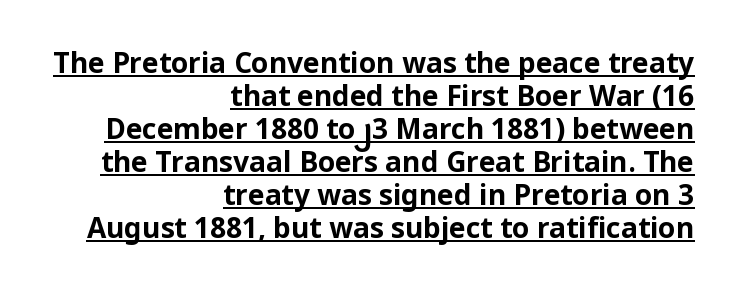
The image shows 28 px bold sans-serif type, upright; set right-aligned, line spacing 1.18x, normal letter spacing, underlined; low stroke contrast and a medium x-height.
